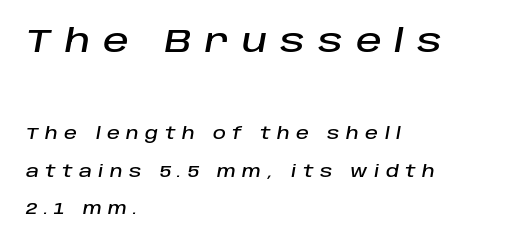
Compare the two chunks: the upper has the greater cap height. Is there much room between lines? Yes — plenty of vertical air separates them. The words here are not underlined. Is the letter spacing exaggerated? Yes — the characters are pushed far apart. The letters advance in unequal steps, a hallmark of proportional type.
